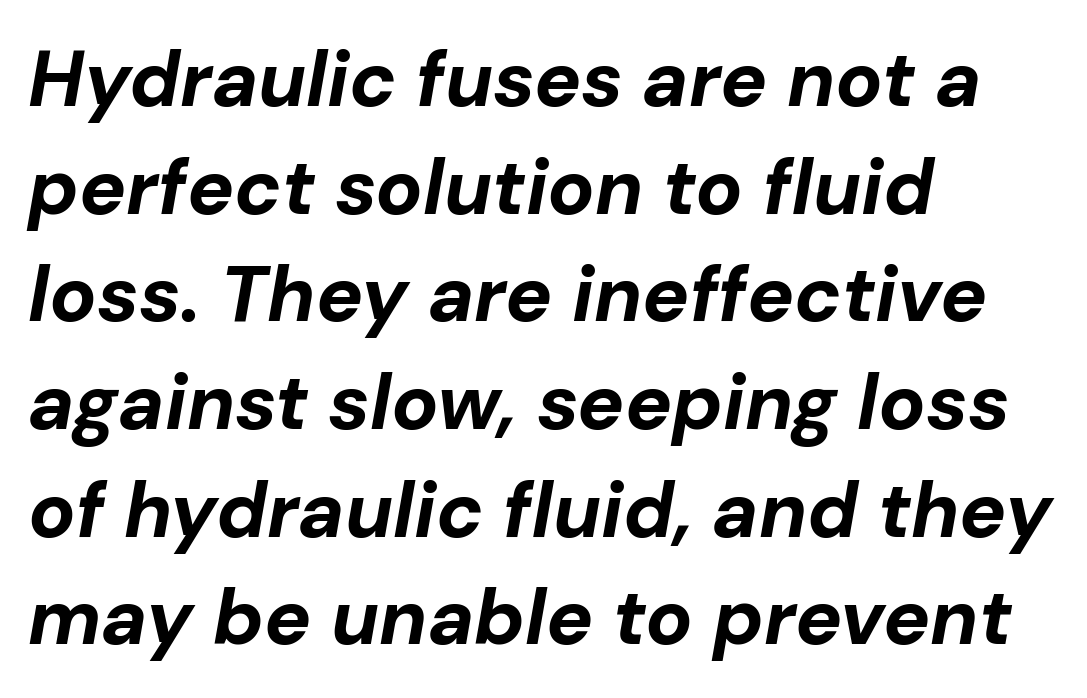
{"italic": "yes", "lean": "right", "slant_degrees": 10, "bold": "yes", "weight": "bold", "width": "normal", "stroke_contrast": "low", "x_height": "medium", "monospaced": "no", "underline": "no", "align": "left", "line_spacing": "normal", "line_spacing_ratio": 1.38, "letter_spacing": "normal", "letter_spacing_em": 0.0, "glyph_px": 78}
